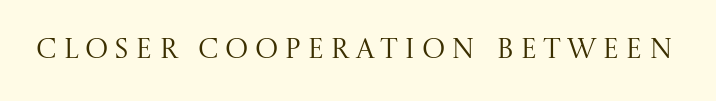
{"serif": "yes", "italic": "no", "bold": "no", "weight": "regular", "width": "normal", "stroke_contrast": "medium", "x_height": "large", "monospaced": "no", "underline": "no", "letter_spacing": "wide", "letter_spacing_em": 0.22, "glyph_px": 28}
